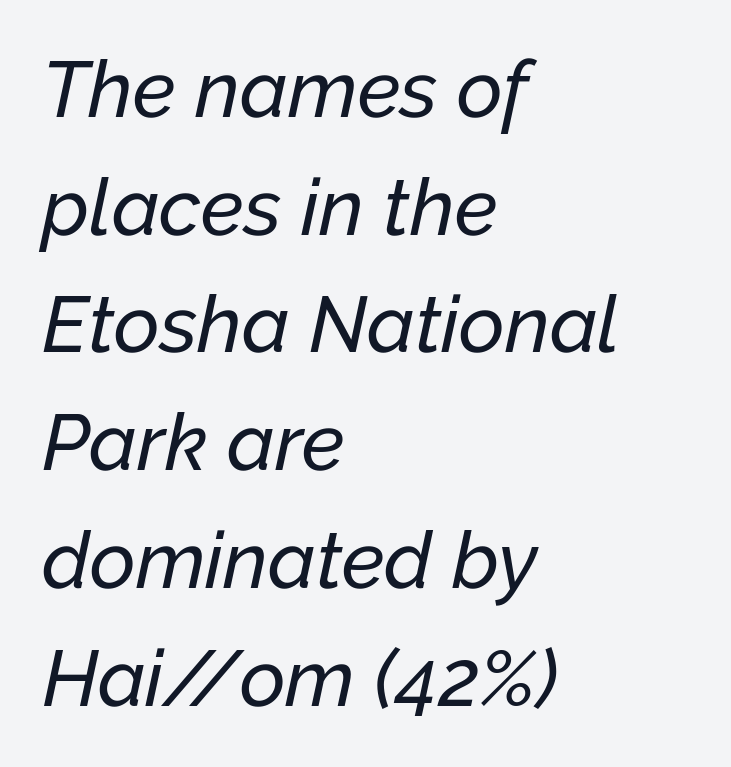
{"italic": "yes", "lean": "right", "slant_degrees": 12, "width": "normal", "stroke_contrast": "low", "x_height": "medium", "monospaced": "no", "underline": "no", "align": "left", "line_spacing": "normal", "line_spacing_ratio": 1.49, "letter_spacing": "normal", "letter_spacing_em": 0.0, "glyph_px": 79}
